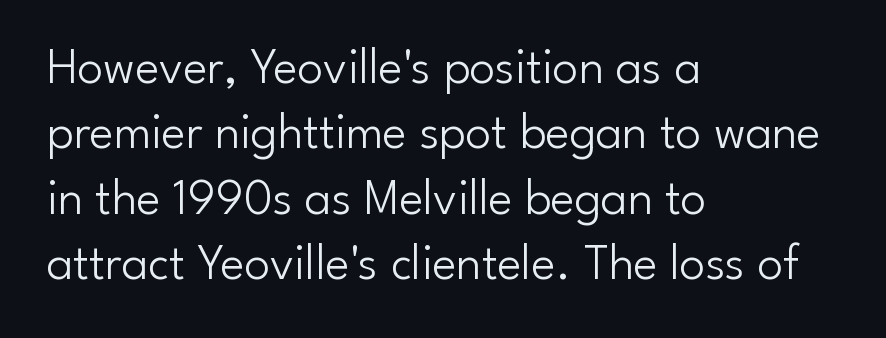
This sample uses plain, unmodified letter spacing. The strip under each line holds only bare page. The text block is weighted toward the left margin, trailing off unevenly rightward. The line-height multiplier appears to be the usual default. These lines are rendered in a variable-pitch font. Nothing sits at the stroke ends, so this counts as sans-serif.
